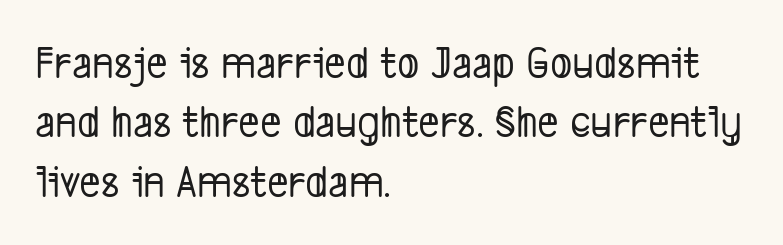
This rendering leaves character spacing at its baseline value. Spacing verdict: proportional, widths tailored to each character. Horizontal alignment here is leftward, the default for most running prose. Whoever set this chose a conventional vertical rhythm. Look at the bottom of the vertical strokes: they stop flat, with no serifs.
